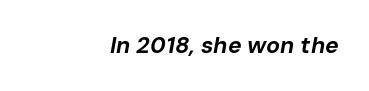
{"italic": "yes", "lean": "right", "slant_degrees": 10, "bold": "yes", "underline": "no", "align": "right", "letter_spacing": "normal", "letter_spacing_em": 0.0, "glyph_px": 23}
